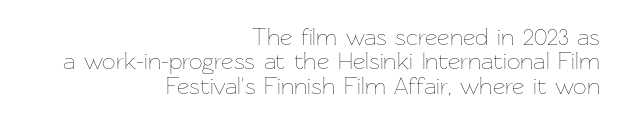
Q: Is the text bold? A: No.
Q: Is the text italic (slanted)? A: No, it is upright.
Q: Is the text underlined? A: No.
Q: How is the paragraph aligned? A: Right-aligned.
Q: Is the spacing between letters normal or unusually wide? A: Normal.
Q: Is the spacing between lines tight, normal or loose? A: Tight.
